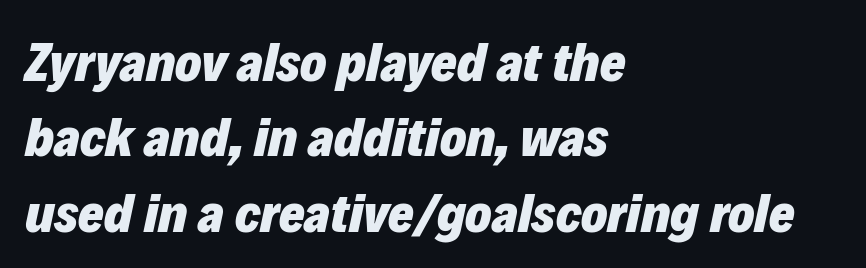
Q: Is the text bold? A: Yes.
Q: Is the text italic (slanted)? A: Yes, it leans right by about 12 degrees.
Q: Is the text underlined? A: No.
Q: How is the paragraph aligned? A: Left-aligned.
Q: Is the spacing between letters normal or unusually wide? A: Normal.
Q: Is the spacing between lines tight, normal or loose? A: Normal.
Q: Width (condensed, normal, or wide)? A: Normal.
Q: Stroke contrast? A: Low.
Q: x-height? A: Medium.
Q: Monospaced? A: No.
